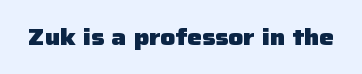
The image shows 23 px bold type, upright; set normal letter spacing, not underlined.
